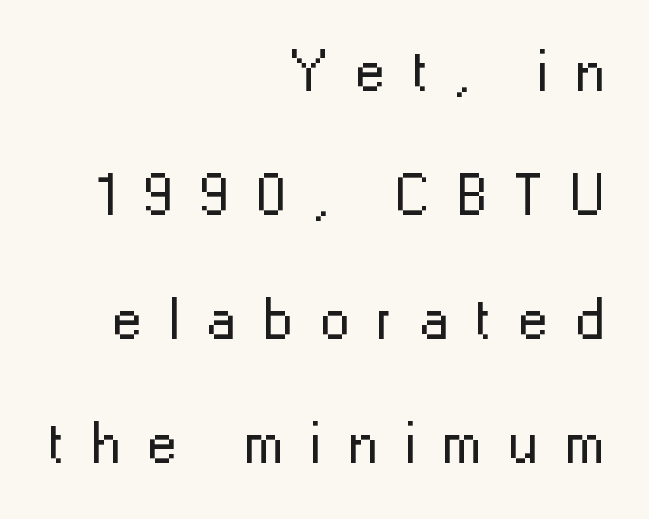
{"serif": "no", "italic": "no", "bold": "no", "weight": "regular", "width": "normal", "stroke_contrast": "low", "x_height": "medium", "monospaced": "no", "underline": "no", "align": "right", "line_spacing": "loose", "line_spacing_ratio": 2.1, "letter_spacing": "wide", "letter_spacing_em": 0.46, "glyph_px": 59}
